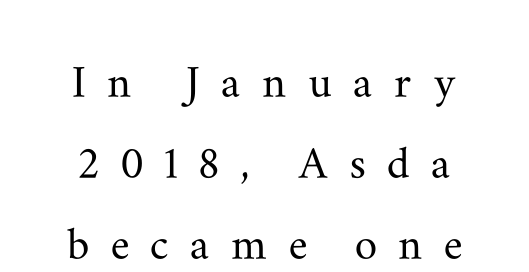
The image shows 56 px wide serif type, upright; set normal line spacing (1.45x), unusually wide letter spacing (+0.38 em), not underlined; medium stroke contrast and a small x-height.
